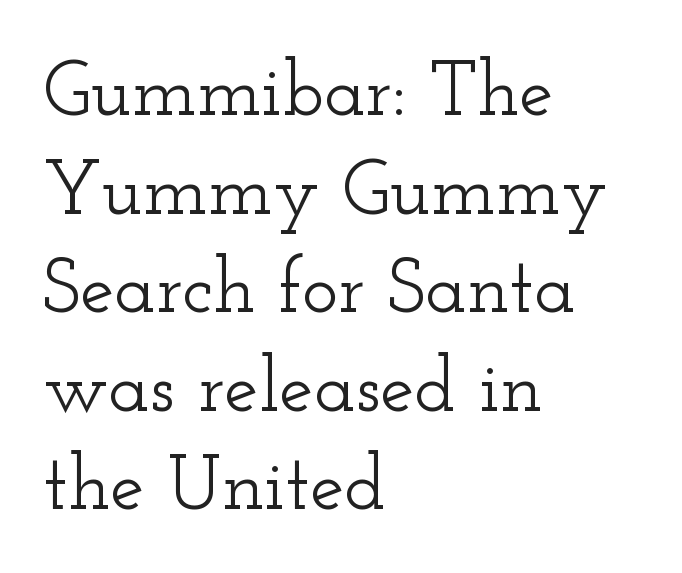
Q: Is the text italic (slanted)? A: No, it is upright.
Q: Is the typeface a serif or a sans-serif typeface? A: Serif.
Q: Is the text underlined? A: No.
Q: How is the paragraph aligned? A: Left-aligned.
Q: Is the spacing between letters normal or unusually wide? A: Normal.
Q: Is the spacing between lines tight, normal or loose? A: Normal.
Q: Width (condensed, normal, or wide)? A: Wide.
Q: Stroke contrast? A: Low.
Q: x-height? A: Small.
Q: Monospaced? A: No.
